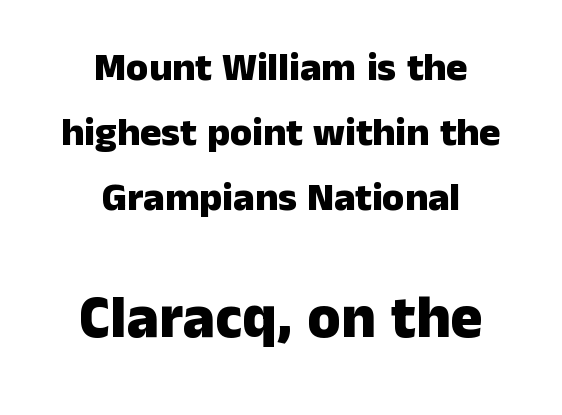
The image shows 60 px heavy sans-serif type, upright; set centered, normal line spacing (1.62x), normal letter spacing, not underlined; the second (bottom) block is 1.5x larger; low stroke contrast and a medium x-height.
